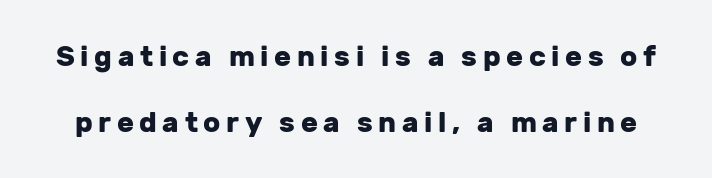
{"serif": "no", "italic": "no", "bold": "yes", "weight": "heavy", "width": "normal", "stroke_contrast": "low", "x_height": "medium", "monospaced": "no", "underline": "no", "line_spacing": "loose", "line_spacing_ratio": 2.35, "letter_spacing": "wide", "letter_spacing_em": 0.2, "glyph_px": 28}
